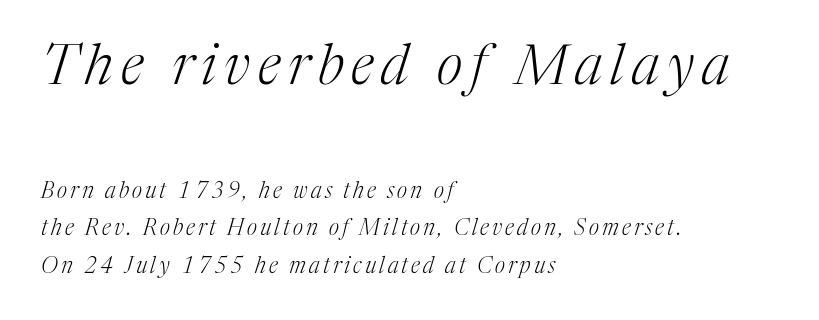
Left-aligned paragraph, ragged on the right. A typesetter would label this face a serif. The rendering applies a slant to the glyphs. Character widths vary here, with narrow letters taking less room than wide ones. Two sizes are in play, and the larger belongs to the first block.
